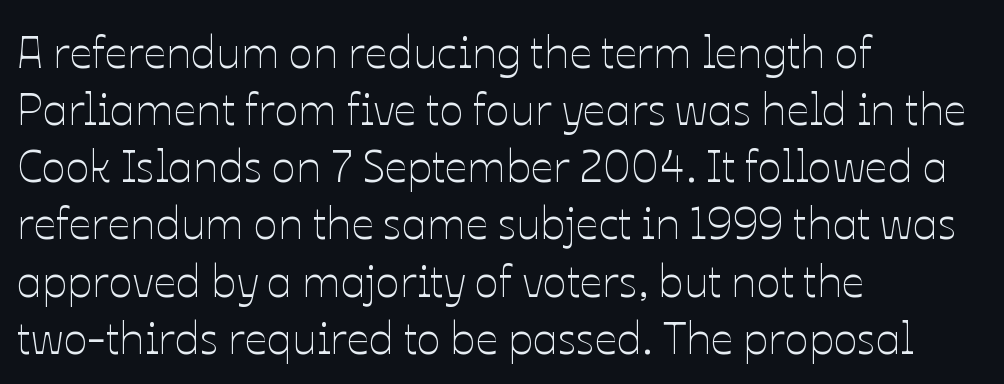
{"italic": "no", "bold": "no", "weight": "thin", "width": "normal", "stroke_contrast": "low", "x_height": "medium", "monospaced": "no", "underline": "no", "align": "left", "line_spacing": "normal", "line_spacing_ratio": 1.27, "letter_spacing": "normal", "letter_spacing_em": 0.0, "glyph_px": 45}
